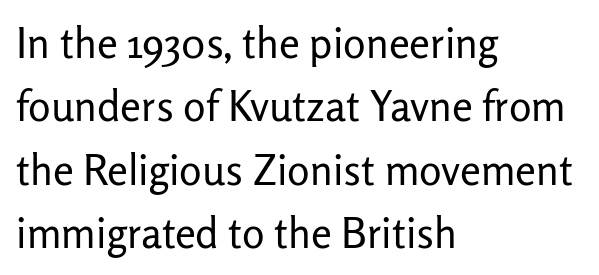
{"serif": "no", "italic": "no", "bold": "no", "weight": "regular", "width": "normal", "stroke_contrast": "low", "x_height": "medium", "monospaced": "no", "underline": "no", "align": "left", "line_spacing": "normal", "line_spacing_ratio": 1.51, "letter_spacing": "normal", "letter_spacing_em": 0.0, "glyph_px": 42}
